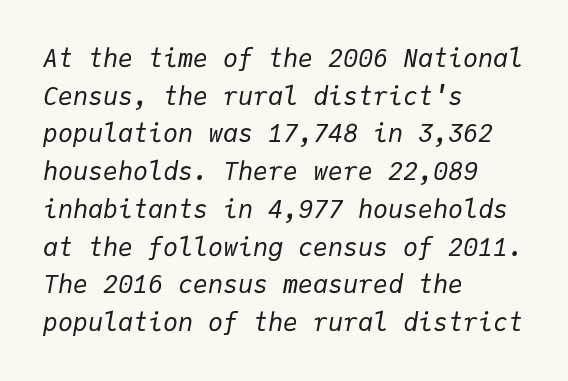
The image shows 25 px text type, italic (leaning right); set left-aligned, normal line spacing (1.51x), normal letter spacing, not underlined.
